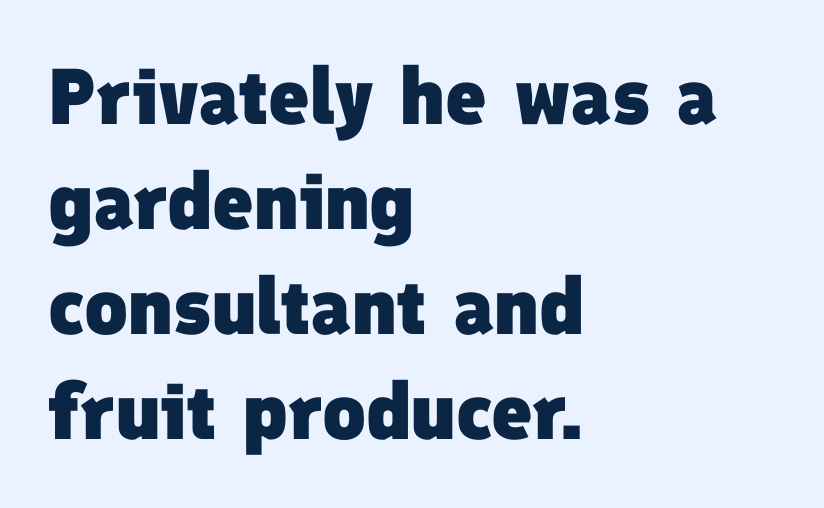
The image shows 79 px heavy sans-serif type; set left-aligned, normal line spacing (1.33x), normal letter spacing, not underlined; low stroke contrast and a medium x-height.
